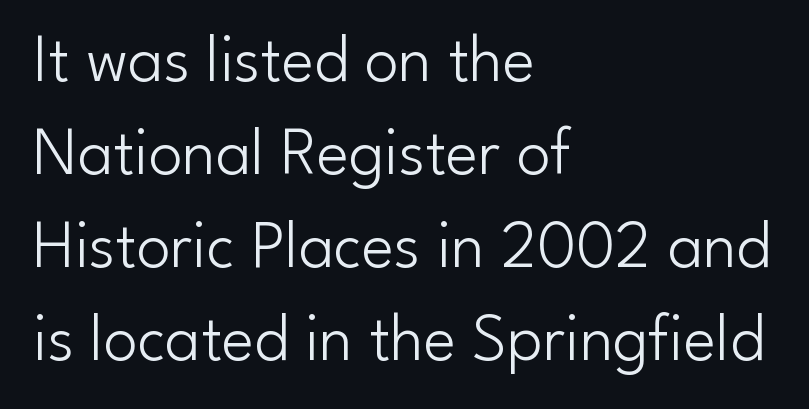
These glyphs show unthickened strokes, regular width or finer. Designer's note — italics off, roman on. The face used here is rendered with its standard letterfit. Letterform terminals end flat and unadorned throughout the passage.
